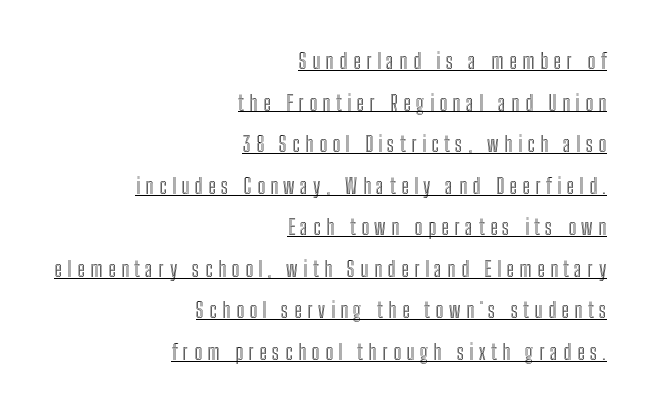
The image shows 21 px text type, upright; set right-aligned, loose line spacing (1.98x), unusually wide letter spacing (+0.26 em), underlined.
